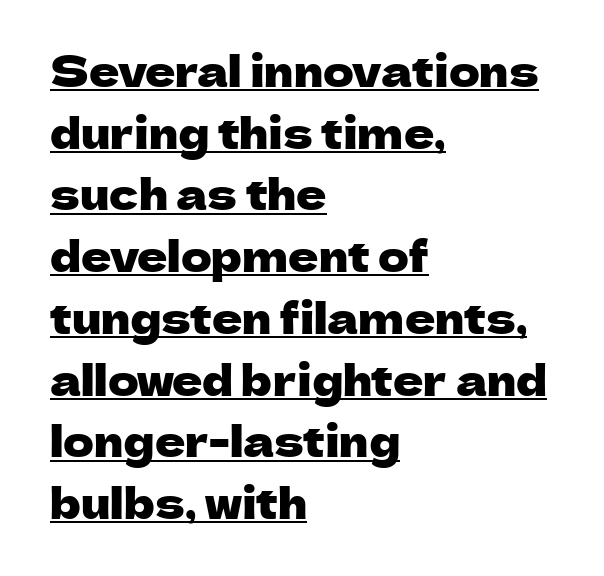
The image shows 42 px sans-serif type, upright; set left-aligned, normal line spacing (1.47x), normal letter spacing, underlined; low stroke contrast and a medium x-height.
